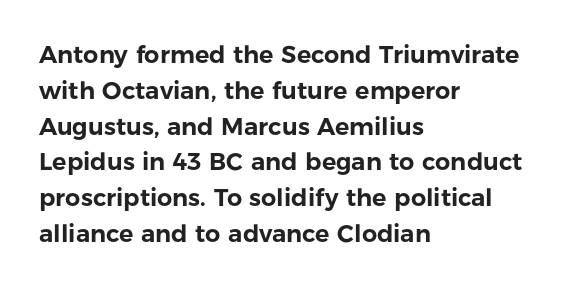
The image shows 24 px text type, upright; set left-aligned, normal line spacing (1.49x), normal letter spacing, not underlined.
